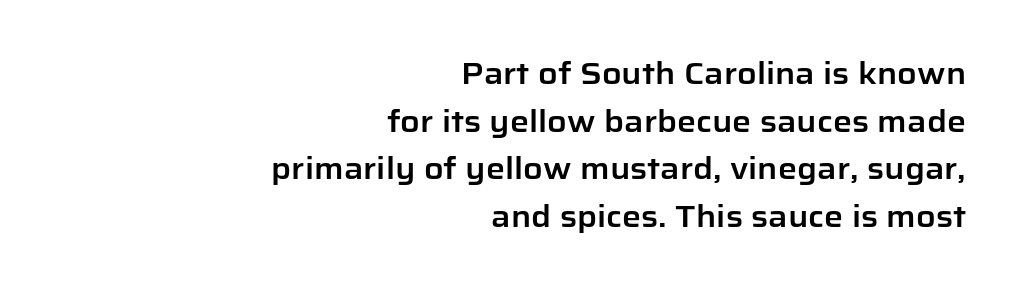
Q: Is the text italic (slanted)? A: No, it is upright.
Q: Is the typeface a serif or a sans-serif typeface? A: Sans-serif.
Q: Is the text underlined? A: No.
Q: How is the paragraph aligned? A: Right-aligned.
Q: Is the spacing between letters normal or unusually wide? A: Normal.
Q: Is the spacing between lines tight, normal or loose? A: Normal.
Q: Width (condensed, normal, or wide)? A: Normal.
Q: Stroke contrast? A: Low.
Q: x-height? A: Medium.
Q: Monospaced? A: No.
